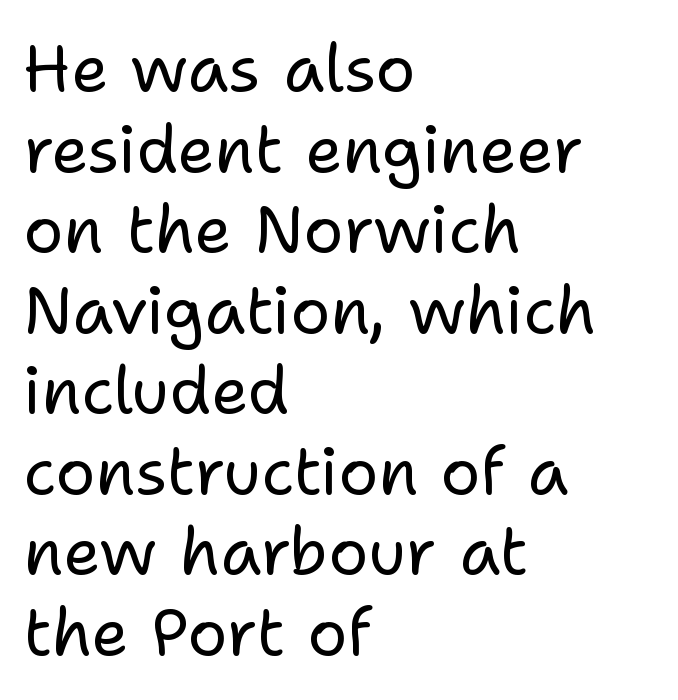
Q: Is the text bold? A: No.
Q: Is the text italic (slanted)? A: No, it is upright.
Q: Is the typeface a serif or a sans-serif typeface? A: Sans-serif.
Q: Is the text underlined? A: No.
Q: How is the paragraph aligned? A: Left-aligned.
Q: Is the spacing between letters normal or unusually wide? A: Normal.
Q: Width (condensed, normal, or wide)? A: Normal.
Q: Stroke contrast? A: Low.
Q: x-height? A: Medium.
Q: Monospaced? A: No.
